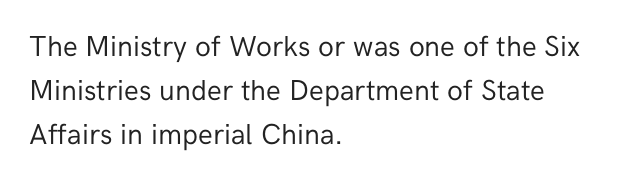
Q: Is the text bold? A: No.
Q: Is the text italic (slanted)? A: No, it is upright.
Q: Is the typeface a serif or a sans-serif typeface? A: Sans-serif.
Q: Is the text underlined? A: No.
Q: How is the paragraph aligned? A: Left-aligned.
Q: Is the spacing between letters normal or unusually wide? A: Normal.
Q: Is the spacing between lines tight, normal or loose? A: Normal.
Q: Width (condensed, normal, or wide)? A: Normal.
Q: Stroke contrast? A: Low.
Q: x-height? A: Medium.
Q: Monospaced? A: No.
